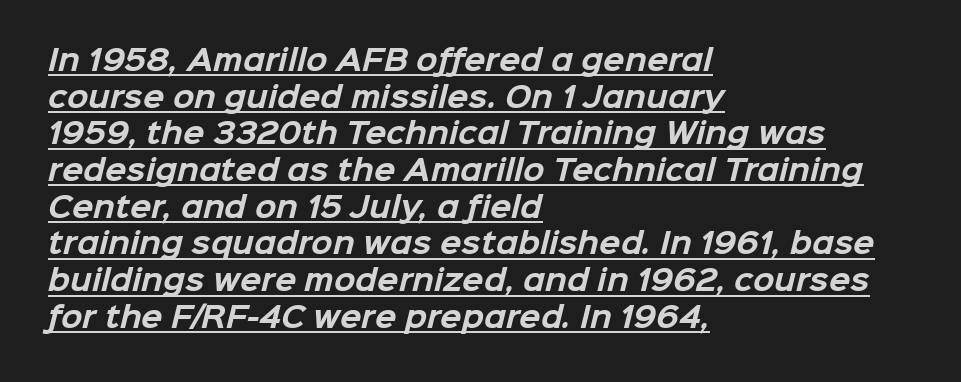
The image shows 28 px bold sans-serif type; set left-aligned, normal line spacing (1.31x), normal letter spacing, underlined; low stroke contrast and a medium x-height.
